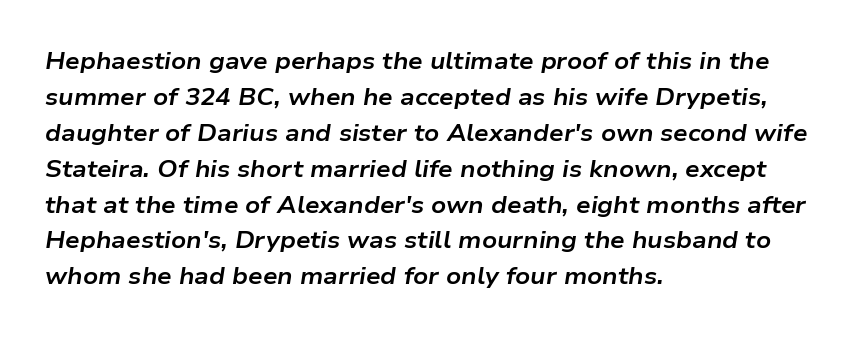
{"italic": "yes", "lean": "right", "slant_degrees": 9, "bold": "yes", "underline": "no", "align": "left", "line_spacing": "normal", "line_spacing_ratio": 1.56, "letter_spacing": "normal", "letter_spacing_em": 0.0, "glyph_px": 23}
